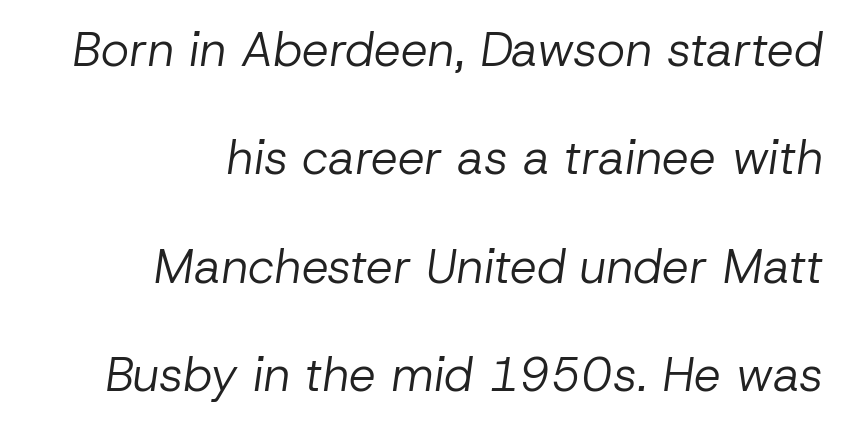
{"italic": "yes", "lean": "right", "slant_degrees": 8, "bold": "no", "weight": "regular", "width": "normal", "stroke_contrast": "low", "x_height": "medium", "monospaced": "no", "underline": "no", "align": "right", "line_spacing": "loose", "line_spacing_ratio": 2.26, "letter_spacing": "normal", "letter_spacing_em": 0.0, "glyph_px": 48}
